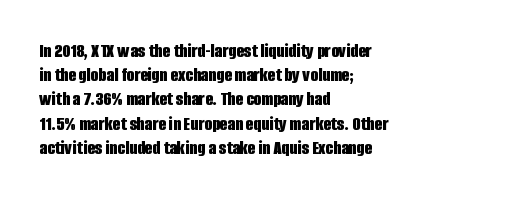
Q: Is the text bold? A: Yes.
Q: Is the text italic (slanted)? A: No, it is upright.
Q: Is the text underlined? A: No.
Q: How is the paragraph aligned? A: Left-aligned.
Q: Is the spacing between letters normal or unusually wide? A: Normal.
